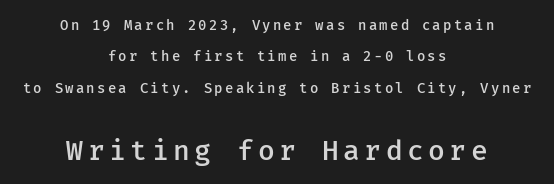
The strokes are fattened partway — semibold, not bold. The following chunk of copy outweighs the initial chunk in type size. Unlike a traditional serif, this face leaves its strokes unadorned. The lines are quadded center. Baseline-to-baseline distance is far greater than the letter height.
